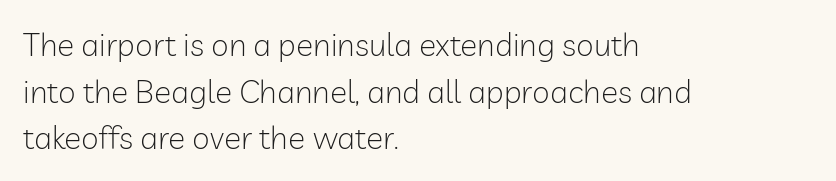
{"serif": "no", "italic": "no", "bold": "no", "weight": "light", "width": "normal", "stroke_contrast": "low", "x_height": "medium", "monospaced": "no", "underline": "no", "align": "left", "line_spacing": "normal", "line_spacing_ratio": 1.46, "letter_spacing": "normal", "letter_spacing_em": 0.0, "glyph_px": 32}
